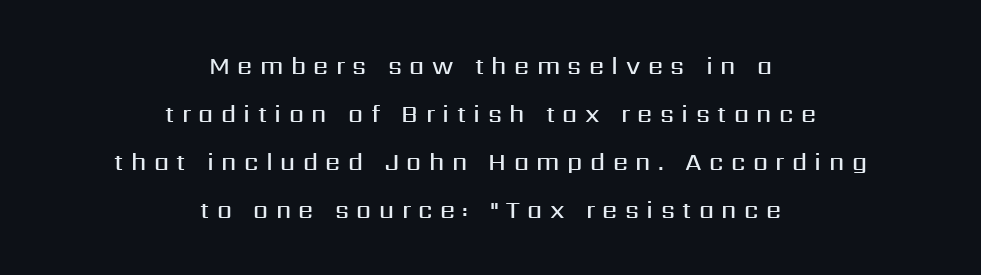
Summary of vertical rhythm: relaxed, with wide interline spacing. The letters stand upright; this is a roman face. The baseline area is clear. Observe the wide spacing: letters keep a clear distance from each other.
